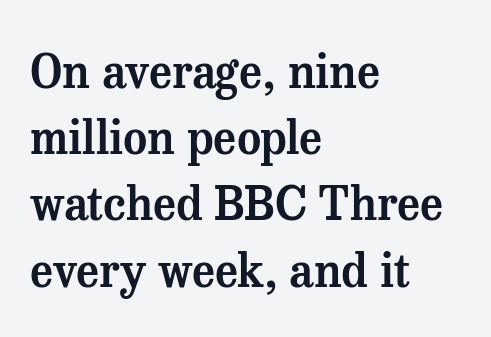
The image shows 46 px serif type, upright; set left-aligned, normal line spacing (1.44x), normal letter spacing, not underlined; medium stroke contrast and a medium x-height.
